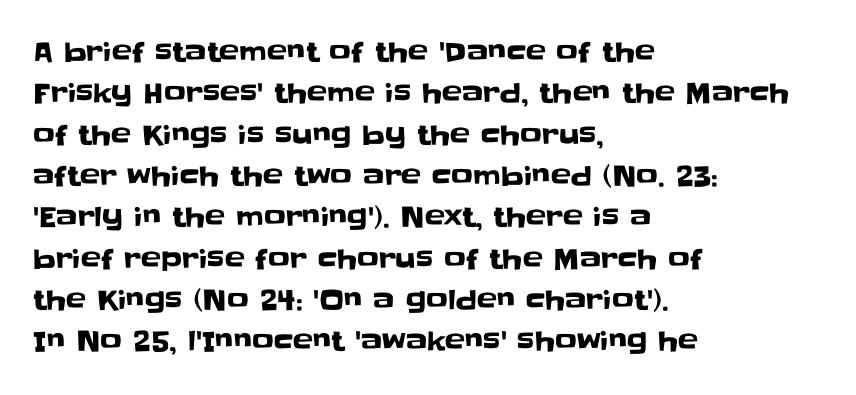
The image shows 27 px text type, upright; set left-aligned, normal line spacing (1.53x), normal letter spacing, not underlined.
